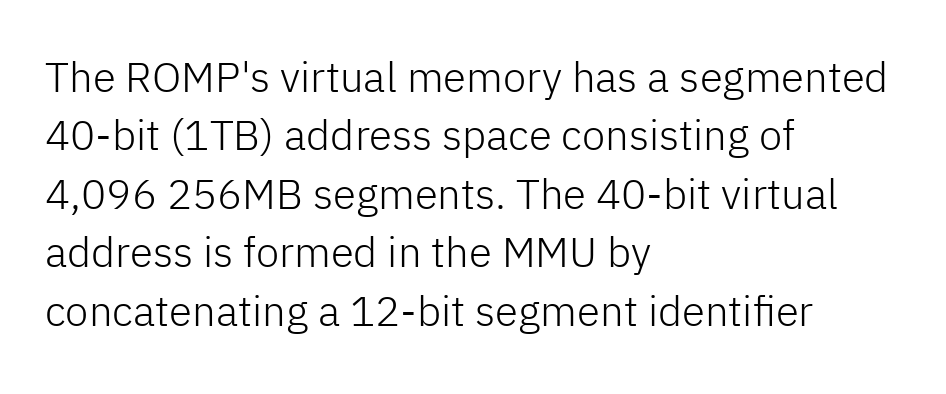
The image shows 42 px light sans-serif type, upright; set left-aligned, normal line spacing (1.39x), normal letter spacing, not underlined; low stroke contrast and a medium x-height.
